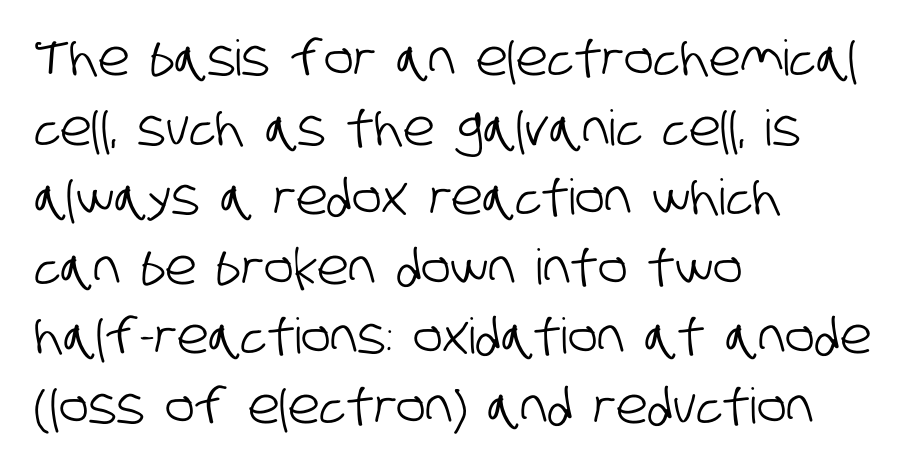
Q: Is the typeface a serif or a sans-serif typeface? A: Sans-serif.
Q: Is the text underlined? A: No.
Q: How is the paragraph aligned? A: Left-aligned.
Q: Is the spacing between letters normal or unusually wide? A: Normal.
Q: Is the spacing between lines tight, normal or loose? A: Normal.
Q: Width (condensed, normal, or wide)? A: Condensed.
Q: Stroke contrast? A: Low.
Q: x-height? A: Large.
Q: Monospaced? A: No.
